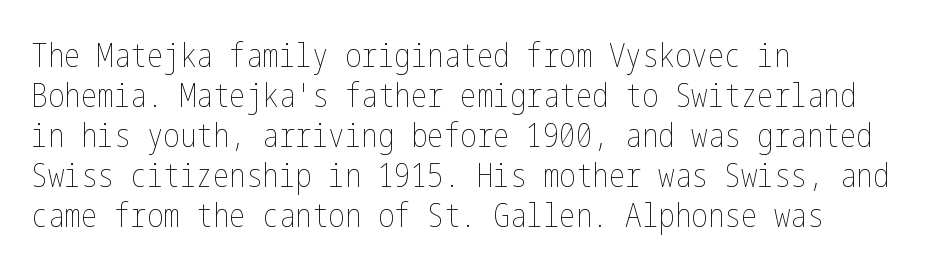
This rendering uses left alignment, leaving the right contour irregular. The letters sit at their default tracking, neither squeezed nor spread. This is not heavy type; no bold has been used. Underlining? Definitely not there. If you drew a line through each stem, it would be perfectly vertical.
